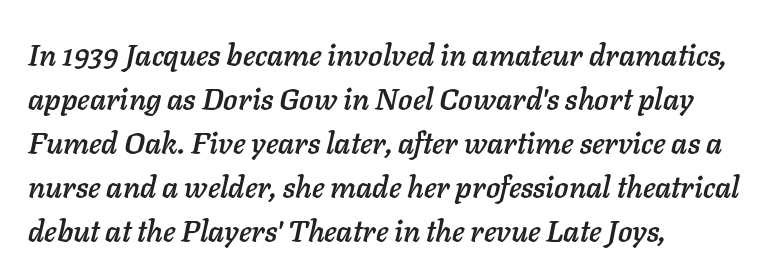
The image shows 30 px text type, italic (leaning right); set left-aligned, normal line spacing (1.47x), normal letter spacing, not underlined; low stroke contrast and a medium x-height.
